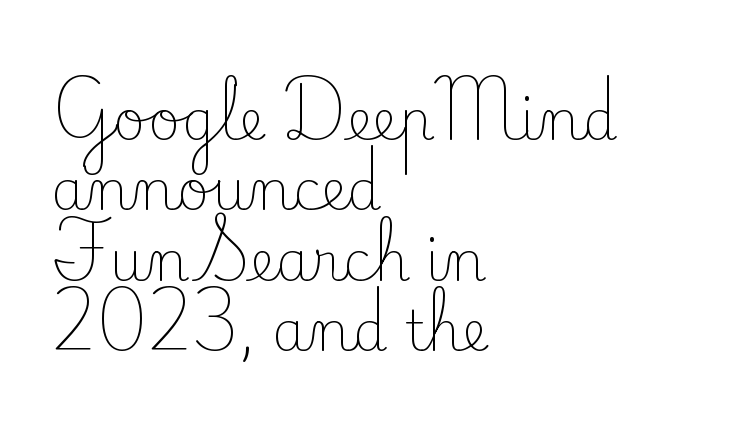
{"serif": "yes", "italic": "no", "bold": "no", "weight": "light", "width": "normal", "stroke_contrast": "low", "x_height": "small", "monospaced": "no", "underline": "no", "align": "left", "line_spacing": "normal", "line_spacing_ratio": 1.28, "letter_spacing": "normal", "letter_spacing_em": 0.0, "glyph_px": 55}
